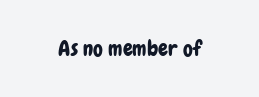
Q: Is the text italic (slanted)? A: No, it is upright.
Q: Is the text underlined? A: No.
Q: How is the paragraph aligned? A: Centered.
Q: Is the spacing between letters normal or unusually wide? A: Normal.
